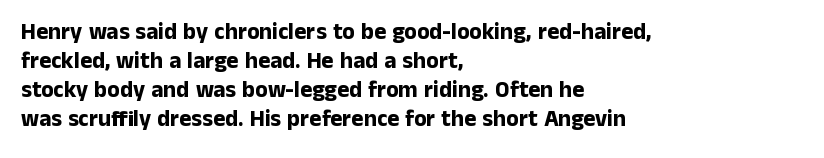
The typography opts for an upright posture over an oblique one. What weight is shown? A full bold with thick strokes. How would I describe the line gaps? Plain and ordinary. Each line starts at the same left margin while the right side varies.
